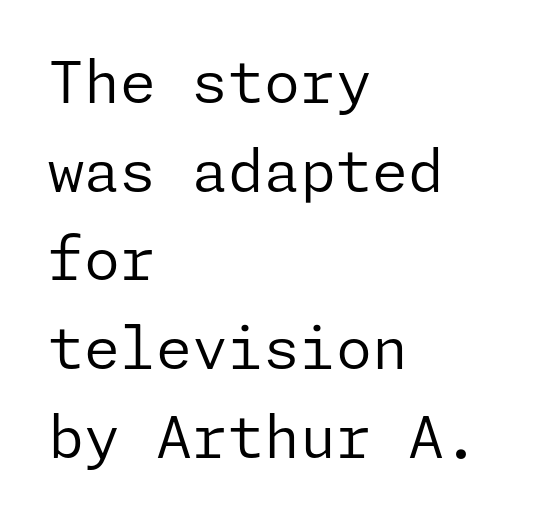
{"serif": "no", "italic": "no", "bold": "no", "weight": "regular", "width": "normal", "stroke_contrast": "low", "x_height": "medium", "underline": "no", "align": "left", "line_spacing": "normal", "line_spacing_ratio": 1.53, "letter_spacing": "normal", "letter_spacing_em": 0.0, "glyph_px": 58}
